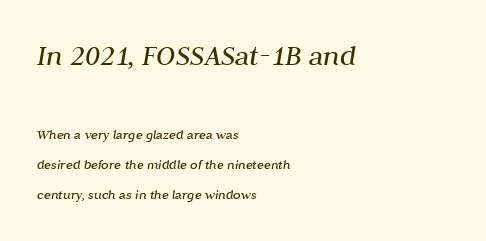
This is not heavy type; no bold has been used. Short note: letters normally spaced. Would a proofreader flag this as italicized? Yes. Compared with a centered layout, this one pins lines to the left instead. Looks like regular typesetting: each glyph gets only the width it needs.
